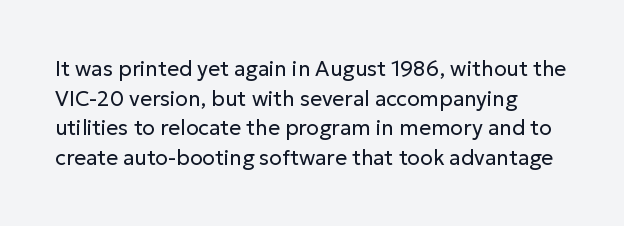
A typesetter would call this leading conventional body-copy spacing. In terms of letterspacing, this is plain default setting. Upright lettering throughout. The area under the type is left untouched. Bold? No — there's no thickening of the strokes.
